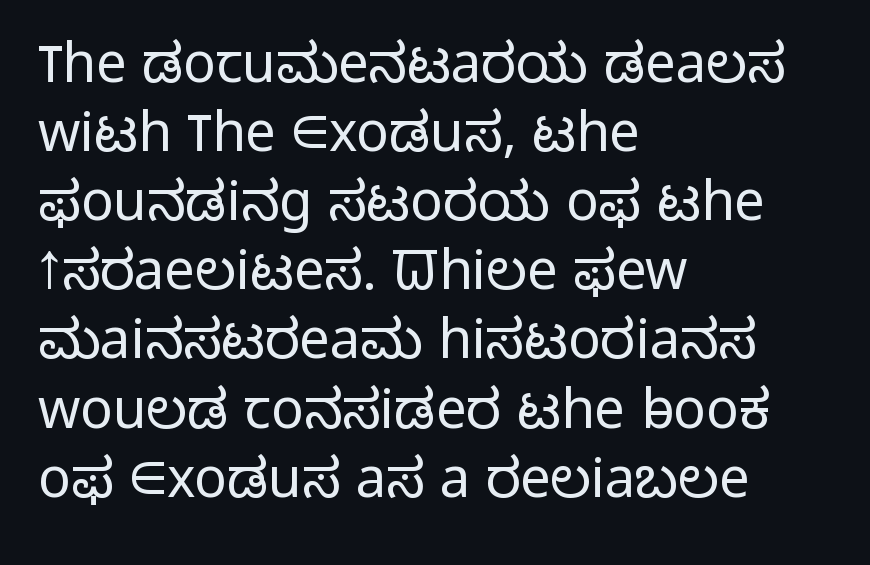
The image shows 54 px light sans-serif type, upright; set left-aligned, normal line spacing (1.28x), normal letter spacing, not underlined; low stroke contrast and a medium x-height.
